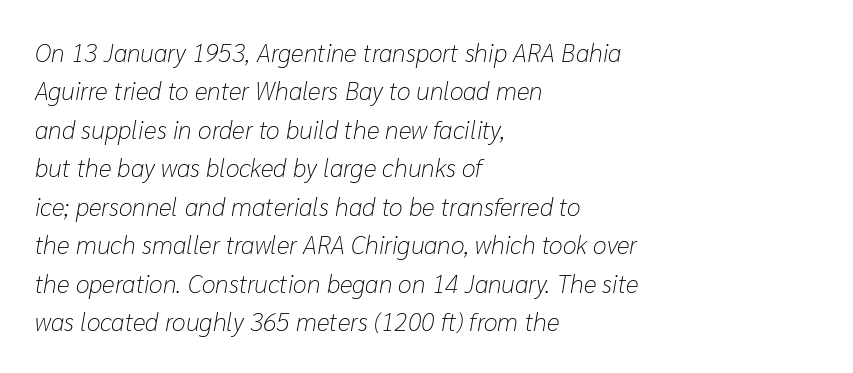
Q: Is the text bold? A: No.
Q: Is the text italic (slanted)? A: Yes, it leans right by about 10 degrees.
Q: Is the text underlined? A: No.
Q: How is the paragraph aligned? A: Left-aligned.
Q: Is the spacing between letters normal or unusually wide? A: Normal.
Q: Is the spacing between lines tight, normal or loose? A: Normal.
